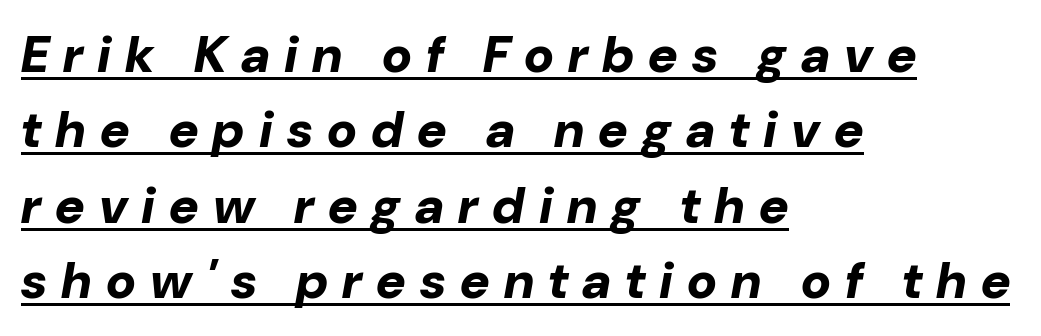
{"italic": "yes", "lean": "right", "slant_degrees": 10, "bold": "yes", "weight": "bold", "width": "normal", "stroke_contrast": "low", "x_height": "medium", "monospaced": "no", "underline": "yes", "align": "left", "line_spacing": "normal", "line_spacing_ratio": 1.48, "letter_spacing": "wide", "letter_spacing_em": 0.28, "glyph_px": 51}
